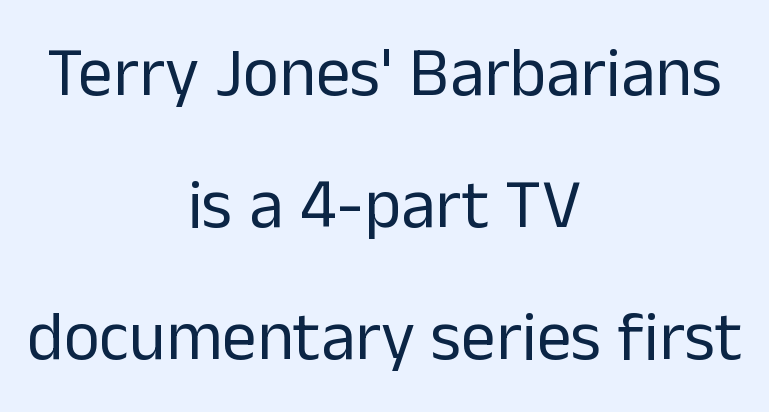
Descenders hang freely into open space. Heft: none added — not bold. The leading is generous, giving the passage an open texture. Are there feet on the stems? There aren't — it's a sans. Centered paragraph, ragged on both sides. Spacing between characters is what you'd get straight out of the box.
